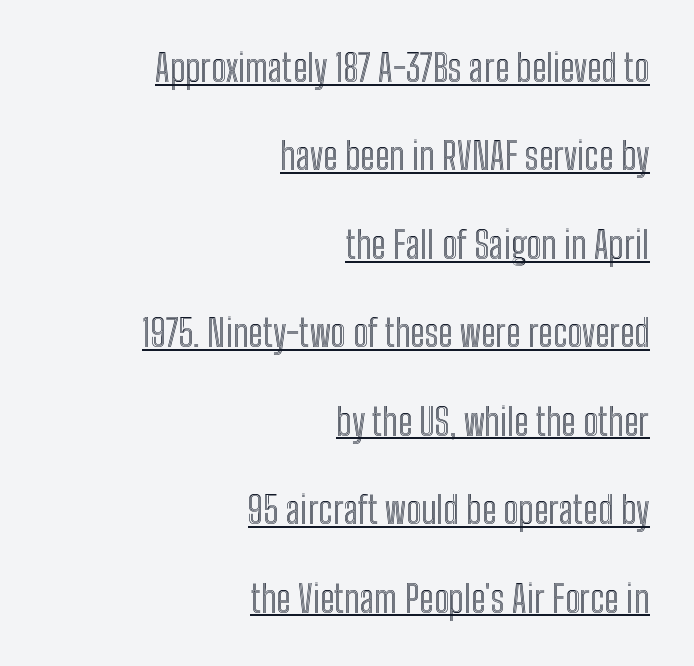
Q: Is the text italic (slanted)? A: No, it is upright.
Q: Is the text underlined? A: Yes.
Q: How is the paragraph aligned? A: Right-aligned.
Q: Is the spacing between letters normal or unusually wide? A: Normal.
Q: Is the spacing between lines tight, normal or loose? A: Loose.
Q: Width (condensed, normal, or wide)? A: Condensed.
Q: x-height? A: Medium.
Q: Monospaced? A: No.
